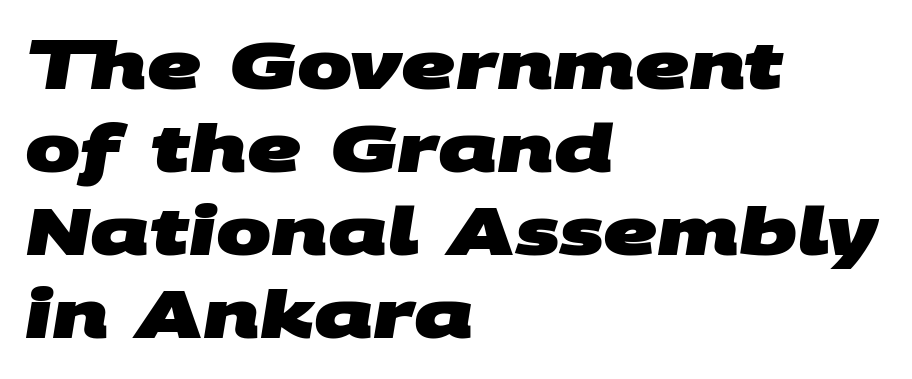
The image shows 66 px heavy, wide sans-serif type; set left-aligned, normal line spacing (1.26x), normal letter spacing, not underlined; medium stroke contrast and a large x-height.
